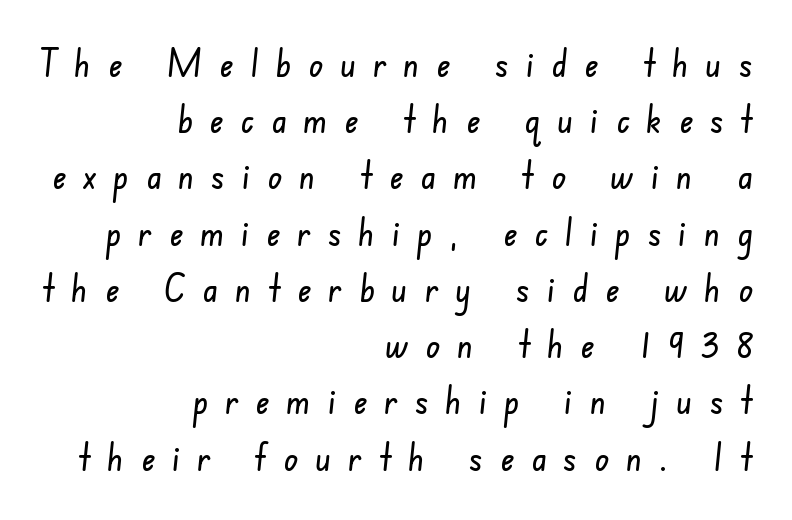
In CSS terms this would be text-align: right. Only glyphs here, with clear space below each row. In terms of letterspacing, this is a distinctly airy, spread setting. Whoever set this chose a conventional vertical rhythm. The letters advance in unequal steps, a hallmark of proportional type. The typeface chosen for these lines omits serifs.
